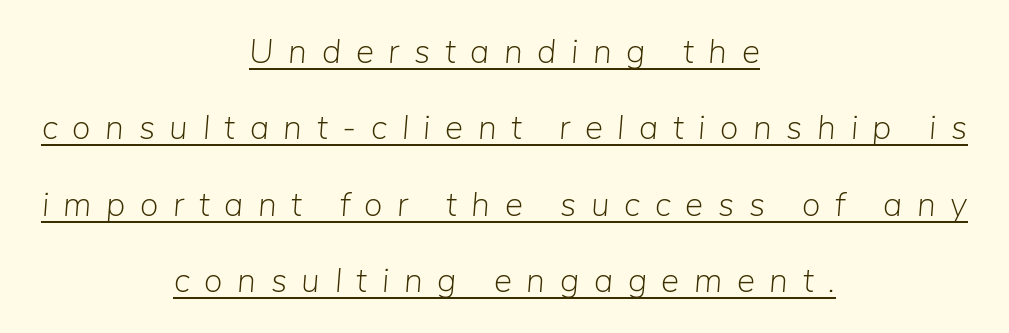
The letters are slanted; this is an italic face. Weight: not bold — regular or lighter. One glance says open: line gaps are wider than usual. Short and long lines alike share a common midpoint. Character widths vary here, with narrow letters taking less room than wide ones.
